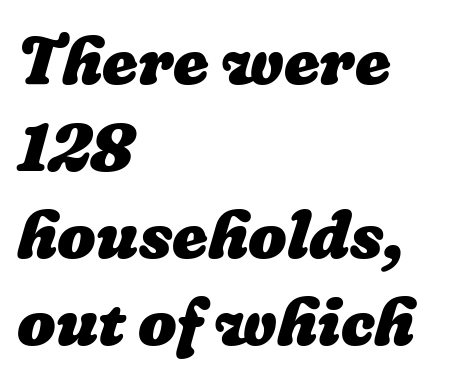
The face used here is proportionally spaced, like ordinary book or web type. The typesetter chose a ragged-right arrangement here. The string is rendered with underlining switched off. What stands out about the letter spacing? Nothing — it is the standard amount. Vertical spacing — default. Its strokes are broad and dark, the hallmark of bold type.
